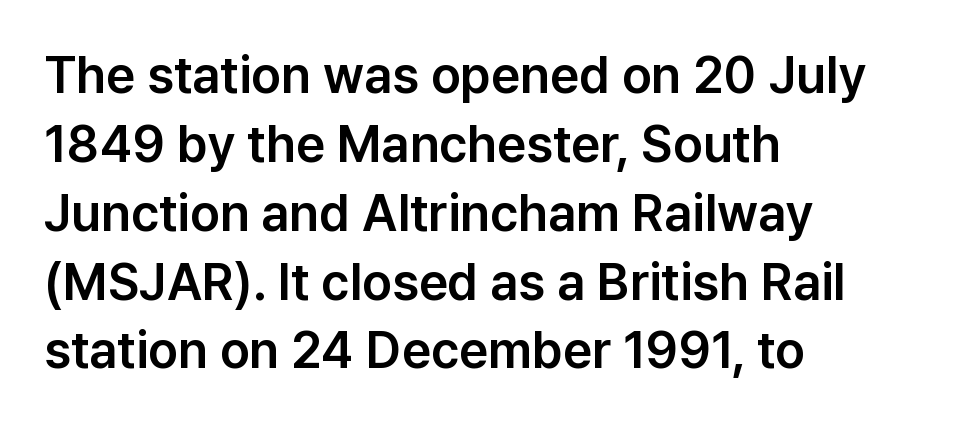
Q: Is the text italic (slanted)? A: No, it is upright.
Q: Is the typeface a serif or a sans-serif typeface? A: Sans-serif.
Q: Is the text underlined? A: No.
Q: How is the paragraph aligned? A: Left-aligned.
Q: Is the spacing between letters normal or unusually wide? A: Normal.
Q: Is the spacing between lines tight, normal or loose? A: Normal.
Q: Width (condensed, normal, or wide)? A: Normal.
Q: Stroke contrast? A: Low.
Q: x-height? A: Medium.
Q: Monospaced? A: No.
